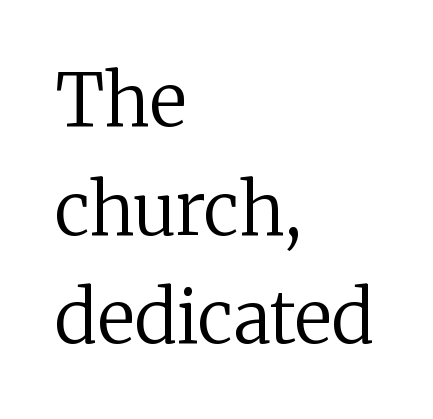
The image shows 72 px regular-weight serif type, upright; set left-aligned, normal line spacing (1.51x), normal letter spacing, not underlined; low stroke contrast and a medium x-height.
